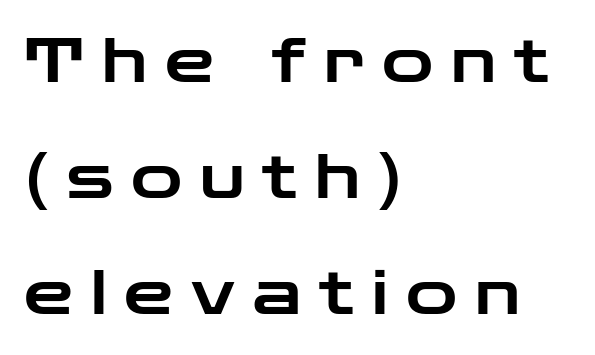
The image shows 62 px wide sans-serif type, upright; set left-aligned, line spacing 1.87x, unusually wide letter spacing (+0.29 em), not underlined; low stroke contrast and a medium x-height.
